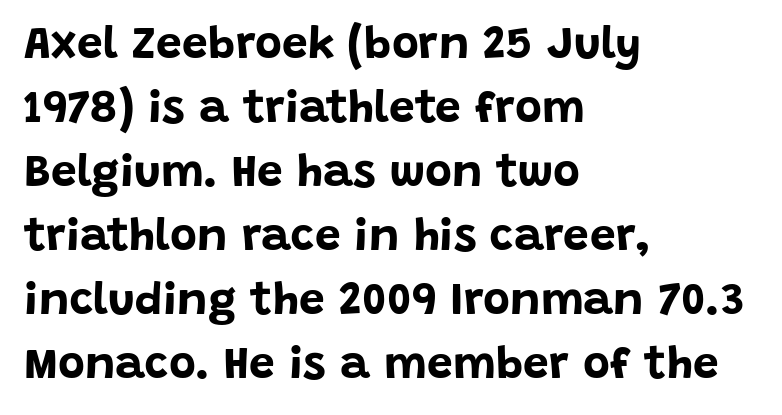
The image shows 46 px bold sans-serif type, upright; set left-aligned, normal line spacing (1.39x), normal letter spacing, not underlined; low stroke contrast and a large x-height.
